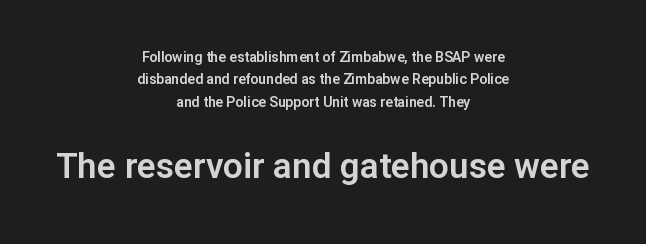
Q: Is the text italic (slanted)? A: No, it is upright.
Q: Is the typeface a serif or a sans-serif typeface? A: Sans-serif.
Q: Is the text underlined? A: No.
Q: How is the paragraph aligned? A: Centered.
Q: Is the spacing between letters normal or unusually wide? A: Normal.
Q: Is the spacing between lines tight, normal or loose? A: Normal.
Q: Which block of text is set in a larger size, the first (top) or the second (bottom)? A: The second (bottom) one.
Q: Width (condensed, normal, or wide)? A: Normal.
Q: Stroke contrast? A: Low.
Q: x-height? A: Medium.
Q: Monospaced? A: No.
